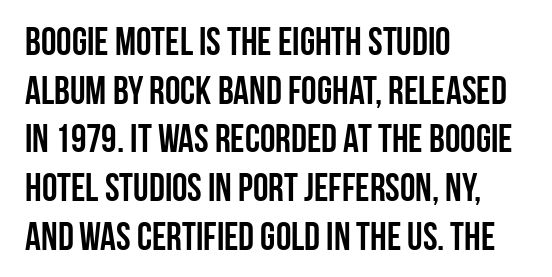
The image shows 39 px semibold, condensed sans-serif type, upright; set left-aligned, normal line spacing (1.25x), normal letter spacing, not underlined; low stroke contrast and a large x-height.
